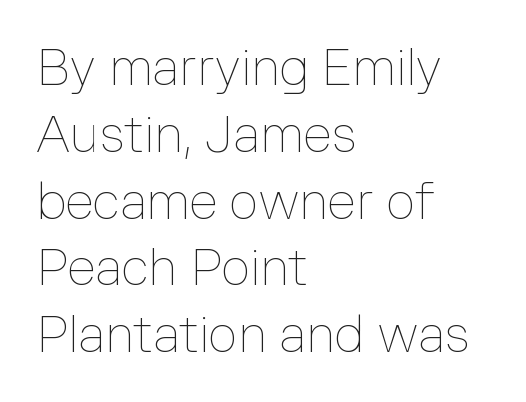
{"italic": "no", "bold": "no", "weight": "thin", "width": "normal", "stroke_contrast": "low", "x_height": "medium", "monospaced": "no", "underline": "no", "align": "left", "line_spacing": "normal", "line_spacing_ratio": 1.31, "letter_spacing": "normal", "letter_spacing_em": 0.0, "glyph_px": 51}
